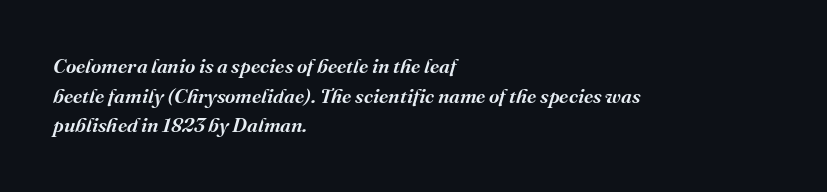
The image shows 20 px text type, italic (leaning right); set left-aligned, normal line spacing (1.48x), normal letter spacing, not underlined.
